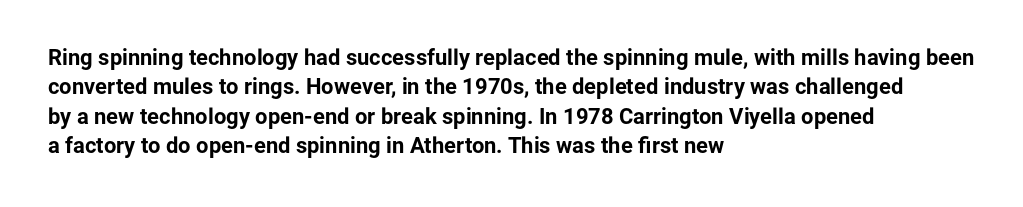
The image shows 22 px bold type, upright; set left-aligned, normal line spacing (1.33x), normal letter spacing, not underlined.
